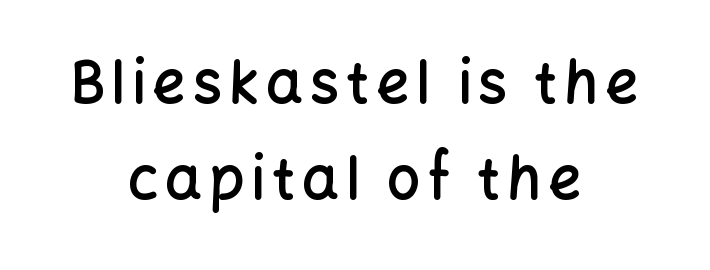
Q: Is the text bold? A: Semi-bold.
Q: Is the text italic (slanted)? A: No, it is upright.
Q: Is the typeface a serif or a sans-serif typeface? A: Sans-serif.
Q: Is the text underlined? A: No.
Q: How is the paragraph aligned? A: Centered.
Q: Is the spacing between lines tight, normal or loose? A: Normal.
Q: Width (condensed, normal, or wide)? A: Normal.
Q: Stroke contrast? A: Low.
Q: x-height? A: Medium.
Q: Monospaced? A: No.
